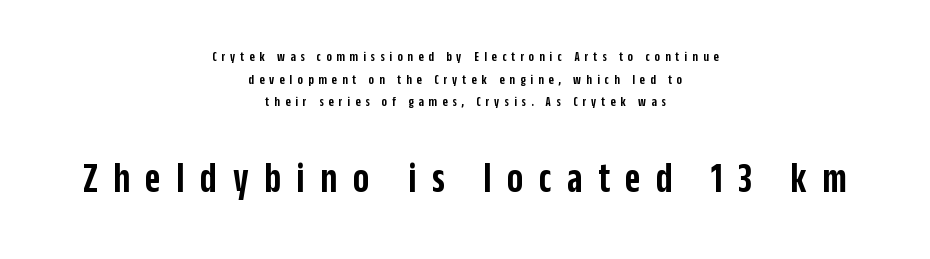
Q: Is the text bold? A: Semi-bold.
Q: Is the text italic (slanted)? A: No, it is upright.
Q: Is the typeface a serif or a sans-serif typeface? A: Sans-serif.
Q: Is the text underlined? A: No.
Q: How is the paragraph aligned? A: Centered.
Q: Is the spacing between letters normal or unusually wide? A: Unusually wide.
Q: Is the spacing between lines tight, normal or loose? A: Normal.
Q: Which block of text is set in a larger size, the first (top) or the second (bottom)? A: The second (bottom) one.
Q: Width (condensed, normal, or wide)? A: Condensed.
Q: Stroke contrast? A: Low.
Q: x-height? A: Large.
Q: Monospaced? A: No.
